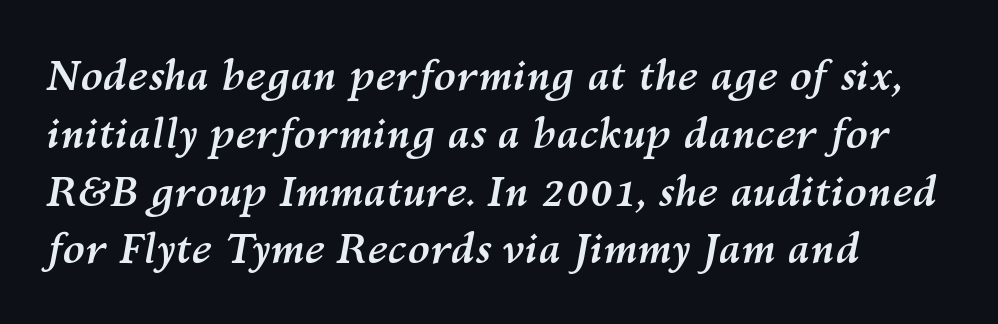
Regarding leading, the lines here are spaced in the standard way. A typesetter would call this proportional, since set widths differ per character. If you drew a line through each stem, it would be angled. Caption: bold face, heavy strokes. The line texture is even and compact thanks to regular tracking. Every row of glyphs begins at an identical x-position on the left.
